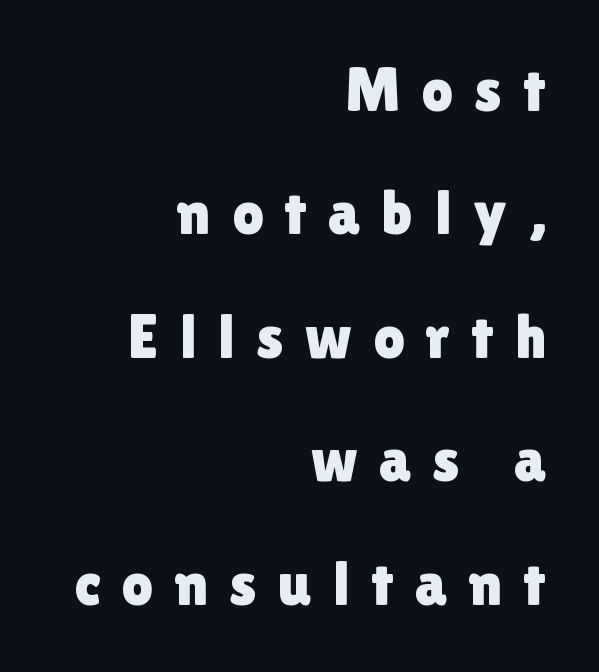
Q: Is the text italic (slanted)? A: No, it is upright.
Q: Is the typeface a serif or a sans-serif typeface? A: Sans-serif.
Q: Is the text underlined? A: No.
Q: How is the paragraph aligned? A: Right-aligned.
Q: Is the spacing between letters normal or unusually wide? A: Unusually wide.
Q: Is the spacing between lines tight, normal or loose? A: Loose.
Q: Width (condensed, normal, or wide)? A: Normal.
Q: x-height? A: Medium.
Q: Monospaced? A: No.
